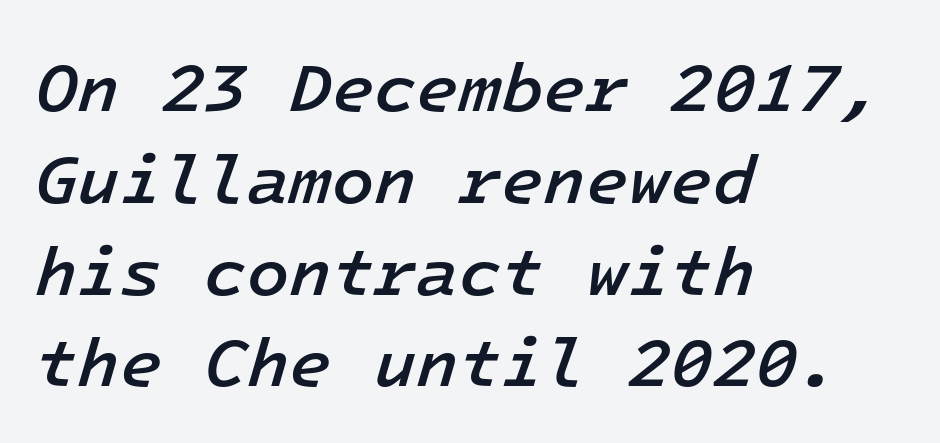
Q: Is the text bold? A: Semi-bold.
Q: Is the text italic (slanted)? A: Yes, it leans right by about 16 degrees.
Q: Is the text underlined? A: No.
Q: How is the paragraph aligned? A: Left-aligned.
Q: Is the spacing between letters normal or unusually wide? A: Normal.
Q: Is the spacing between lines tight, normal or loose? A: Normal.
Q: Width (condensed, normal, or wide)? A: Normal.
Q: Stroke contrast? A: Low.
Q: x-height? A: Medium.
Q: Monospaced? A: Yes.
